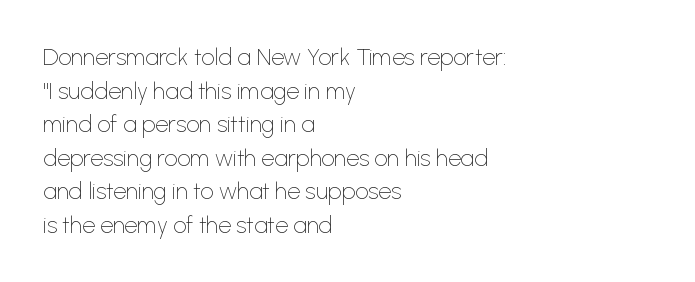
{"italic": "no", "bold": "no", "underline": "no", "align": "left", "line_spacing": "normal", "line_spacing_ratio": 1.46, "letter_spacing": "normal", "letter_spacing_em": 0.0, "glyph_px": 23}
